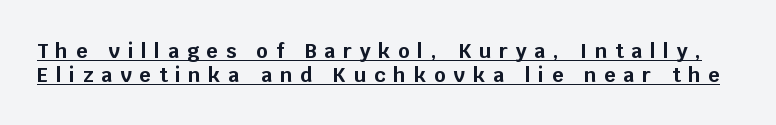
The image shows 20 px bold type, upright; set line spacing 1.18x, unusually wide letter spacing (+0.39 em), underlined.
